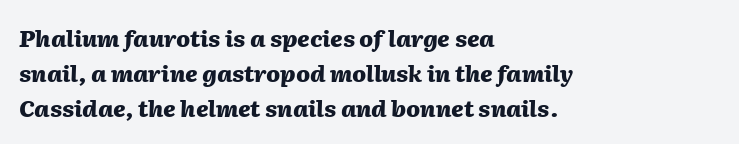
Leading matches the norm, producing a regular column. Yep, that's italic — everything's leaning. Does the copy run flush right? No — it runs flush left. These lines carry a lot of weight — the face is fully bold.
